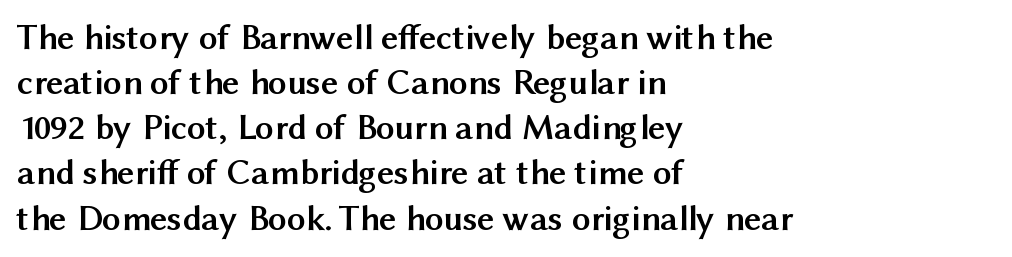
The passage shown is emphatically bold. The characters display no serif detailing; their extremities are plain. Compared with a centered layout, this one pins lines to the left instead. Here the designer chose a conventional face with non-uniform glyph widths. Type without underlining. Ordinary non-slanted type is in use.
